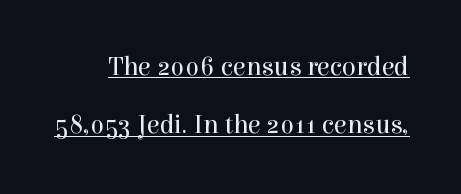
The image shows 26 px text type, upright; set loose line spacing (2.24x), normal letter spacing, underlined.
